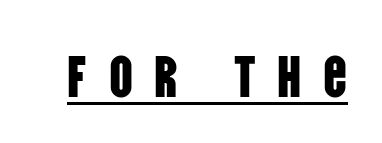
{"serif": "no", "italic": "no", "width": "condensed", "stroke_contrast": "low", "x_height": "large", "monospaced": "no", "underline": "yes", "letter_spacing": "wide", "letter_spacing_em": 0.36, "glyph_px": 59}
